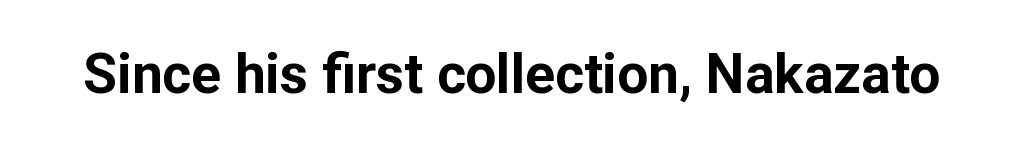
The image shows 55 px bold sans-serif type, upright; set normal letter spacing, not underlined; low stroke contrast and a medium x-height.
